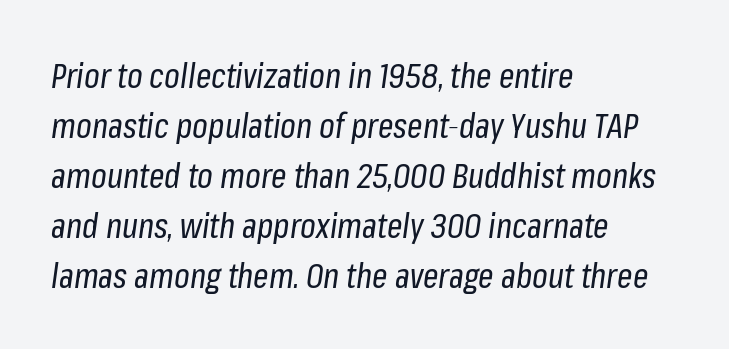
The face used here is proportionally spaced, like ordinary book or web type. The typeface has the unassuming heft of standard copy or less. Is the block centered? No — it sits flush against the left margin. Interline gaps are of average width in this sample. A bare baseline throughout the passage.
